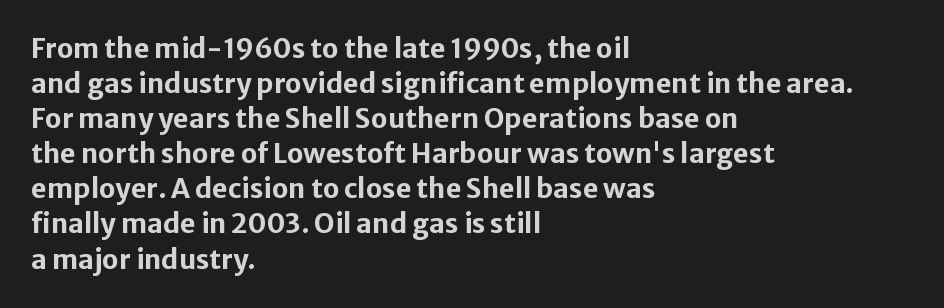
Is there much room between lines? A standard amount, neither cramped nor airy. Emphasis by weight is at full strength: bold. Each word holds together tightly as a unit, with standard inter-letter gaps. Rule under the text: the space is simply empty. Style check: upright. Does the copy run flush right? No — it runs flush left.
